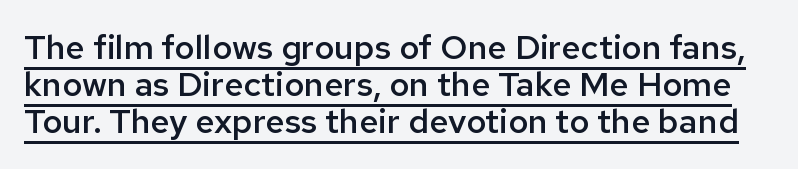
Varying glyph widths throughout — classic text-font behaviour. Underlined type. Look at the stroke-to-counter ratio: somewhat heavy, a semibold. This sample uses plain, unmodified letter spacing. Designer's note — italics off, roman on. Observe the absence of serifs on each vertical stroke in this sample.
